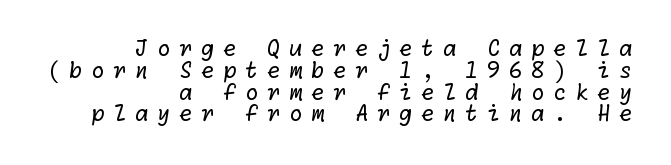
{"bold": "no", "underline": "no", "align": "right", "line_spacing": "tight", "line_spacing_ratio": 0.99, "letter_spacing": "wide", "letter_spacing_em": 0.38, "glyph_px": 22}
